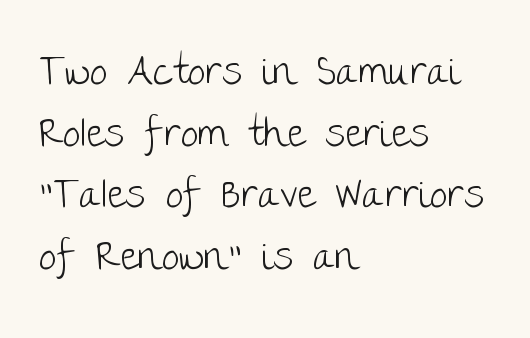
You could not count columns in this text — the font is proportionally spaced. The characters display no serif detailing; their extremities are plain. These lines were composed using upright roman letters. The passage shown is not bold in any degree. Students, note that the glyphs here touch the page at normal intervals. Visually the block forms a straight wall on the left and a jagged coastline on the right.
